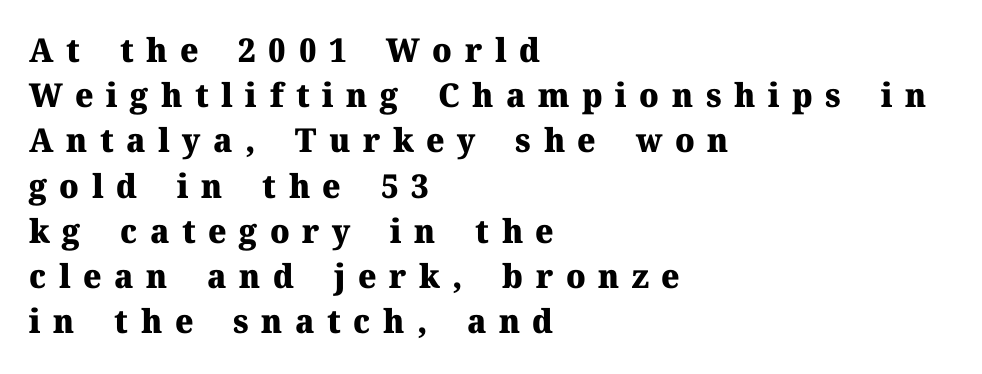
Short note: letters widely spaced. Do the letters lean? They stand straight. The rag falls on the right side of this text block. The type family on display is of the serif kind. This rendering features lettering with no underline.
